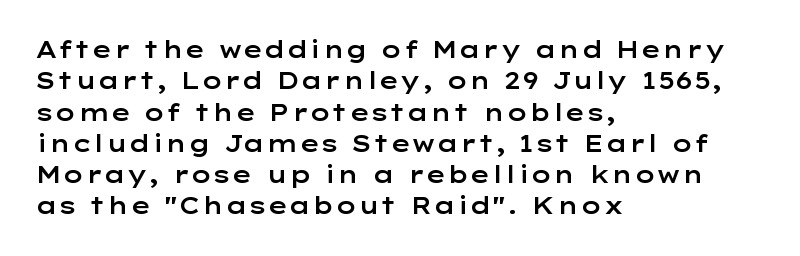
{"italic": "no", "underline": "no", "align": "left", "line_spacing": "normal", "line_spacing_ratio": 1.36, "letter_spacing": "normal", "letter_spacing_em": 0.0, "glyph_px": 23}
